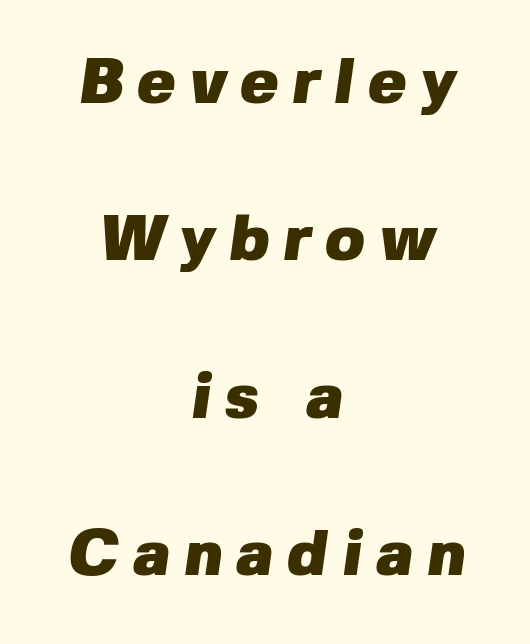
Clear beneath every line of the passage. One glance says open: line gaps are wider than usual. This sample has the flowing, uneven cadence of proportional lettering. You could only call the tracking loose — the letters float apart. Observe the absence of serifs on each vertical stroke in this sample.
